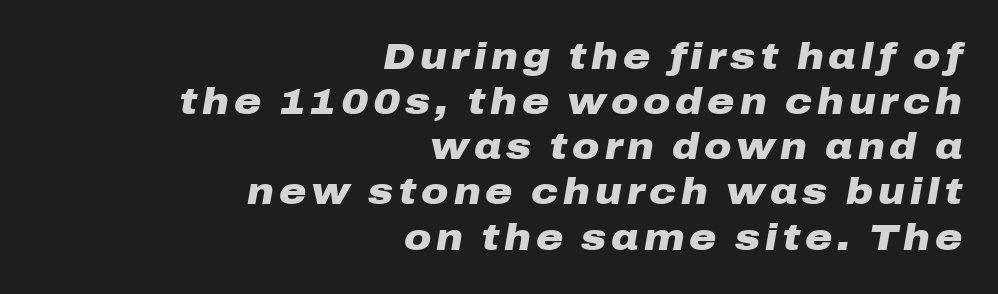
The image shows 37 px heavy, wide type, italic (leaning right); set right-aligned, line spacing 1.22x, not underlined; low stroke contrast and a medium x-height.
